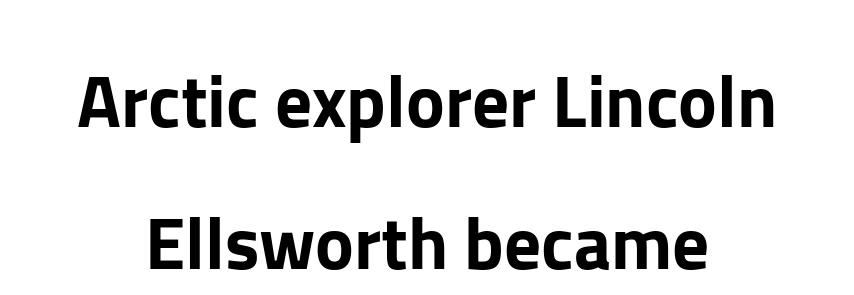
Observe the absence of serifs on each vertical stroke in this sample. The baseline area is clear. Varying glyph widths throughout — classic text-font behaviour. Ordinary non-slanted type is in use.
